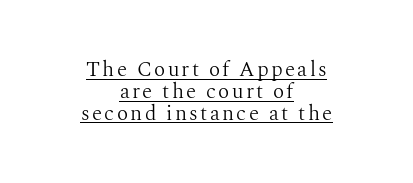
The face used here appears with an underline applied. Every row of glyphs is offset so its center matches the block's center. The type sits square on the baseline with zero lean. If you measured baseline to baseline, you'd find a short distance. Stem width sits at or under what a default text font uses.
